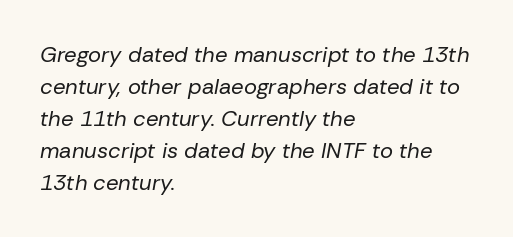
Q: Is the text bold? A: No.
Q: Is the text italic (slanted)? A: Yes, it leans right by about 10 degrees.
Q: Is the text underlined? A: No.
Q: How is the paragraph aligned? A: Left-aligned.
Q: Is the spacing between letters normal or unusually wide? A: Normal.
Q: Is the spacing between lines tight, normal or loose? A: Normal.
